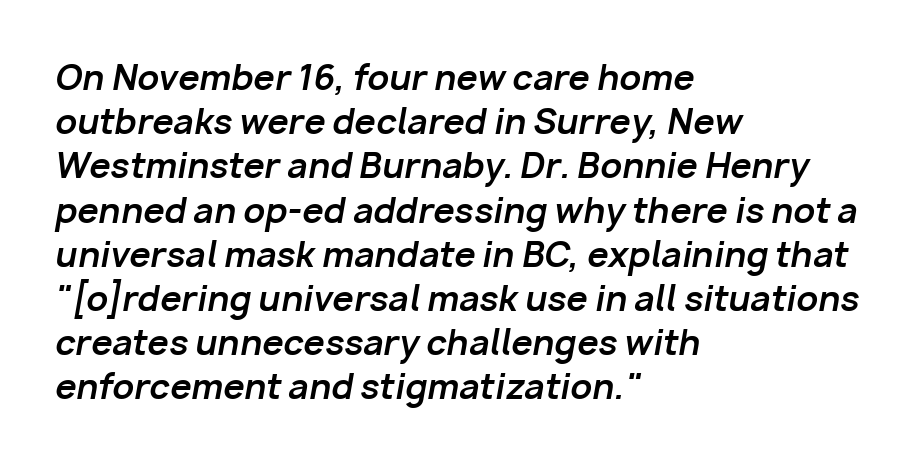
{"italic": "yes", "lean": "right", "slant_degrees": 10, "bold": "yes", "weight": "bold", "width": "normal", "stroke_contrast": "low", "x_height": "medium", "monospaced": "no", "underline": "no", "align": "left", "line_spacing": "normal", "line_spacing_ratio": 1.3, "letter_spacing": "normal", "letter_spacing_em": 0.0, "glyph_px": 34}
